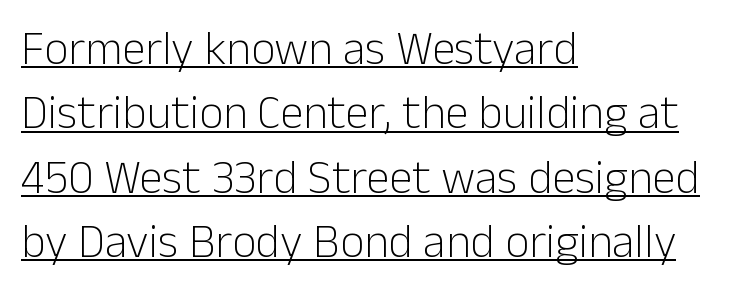
One-word summary of the alignment: left. Words appear dense and cohesive because spacing is normal. Normally led — the rows are evenly, conventionally spaced. Type style note: lacks serifs. Looks like regular typesetting: each glyph gets only the width it needs. Check the space under the baseline: a stroke is drawn there.
